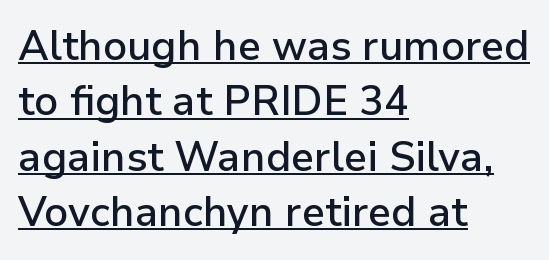
Q: Is the text bold? A: Semi-bold.
Q: Is the text italic (slanted)? A: No, it is upright.
Q: Is the typeface a serif or a sans-serif typeface? A: Sans-serif.
Q: Is the text underlined? A: Yes.
Q: How is the paragraph aligned? A: Left-aligned.
Q: Is the spacing between letters normal or unusually wide? A: Normal.
Q: Is the spacing between lines tight, normal or loose? A: Normal.
Q: Width (condensed, normal, or wide)? A: Normal.
Q: Stroke contrast? A: Low.
Q: x-height? A: Medium.
Q: Monospaced? A: No.
